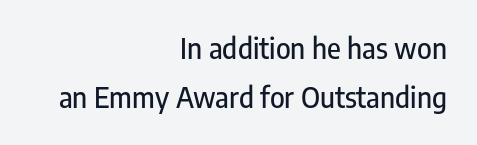
Q: Is the text italic (slanted)? A: No, it is upright.
Q: Is the typeface a serif or a sans-serif typeface? A: Sans-serif.
Q: Is the text underlined? A: No.
Q: How is the paragraph aligned? A: Right-aligned.
Q: Is the spacing between letters normal or unusually wide? A: Normal.
Q: Width (condensed, normal, or wide)? A: Condensed.
Q: Stroke contrast? A: Low.
Q: x-height? A: Medium.
Q: Monospaced? A: No.
